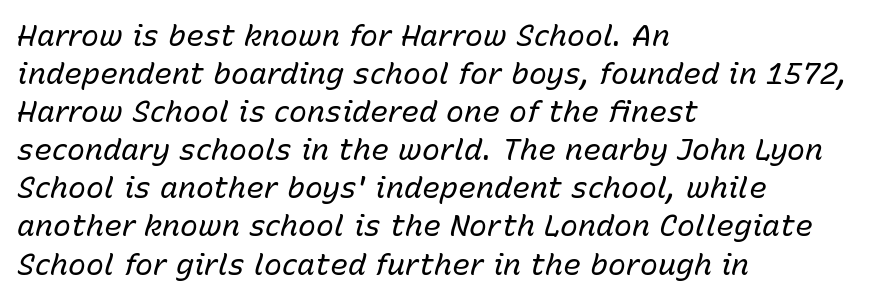
Q: Is the text bold? A: No.
Q: Is the text italic (slanted)? A: Yes, it leans right by about 15 degrees.
Q: Is the text underlined? A: No.
Q: How is the paragraph aligned? A: Left-aligned.
Q: Is the spacing between letters normal or unusually wide? A: Normal.
Q: Is the spacing between lines tight, normal or loose? A: Normal.
Q: Width (condensed, normal, or wide)? A: Normal.
Q: Stroke contrast? A: Low.
Q: x-height? A: Medium.
Q: Monospaced? A: No.
